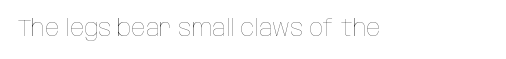
Q: Is the text bold? A: No.
Q: Is the text italic (slanted)? A: No, it is upright.
Q: Is the text underlined? A: No.
Q: Is the spacing between letters normal or unusually wide? A: Normal.
